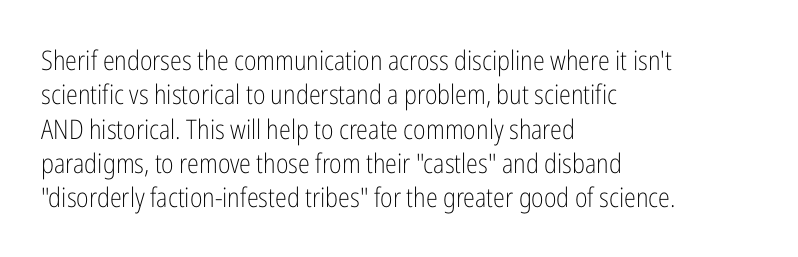
{"italic": "no", "bold": "no", "underline": "no", "align": "left", "line_spacing": "normal", "line_spacing_ratio": 1.27, "letter_spacing": "normal", "letter_spacing_em": 0.0, "glyph_px": 27}
